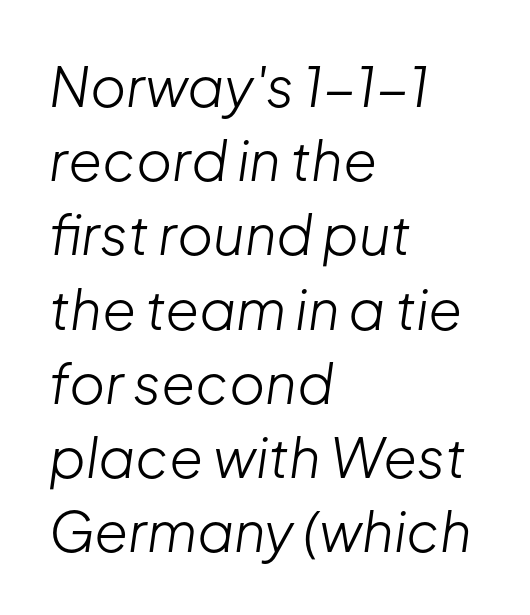
Q: Is the text bold? A: No.
Q: Is the text italic (slanted)? A: Yes, it leans right by about 8 degrees.
Q: Is the text underlined? A: No.
Q: How is the paragraph aligned? A: Left-aligned.
Q: Is the spacing between letters normal or unusually wide? A: Normal.
Q: Is the spacing between lines tight, normal or loose? A: Normal.
Q: Width (condensed, normal, or wide)? A: Normal.
Q: Stroke contrast? A: Low.
Q: x-height? A: Medium.
Q: Monospaced? A: No.
